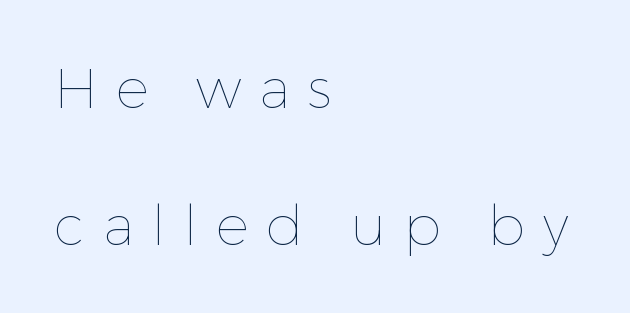
Q: Is the text bold? A: No.
Q: Is the text italic (slanted)? A: No, it is upright.
Q: Is the text underlined? A: No.
Q: How is the paragraph aligned? A: Left-aligned.
Q: Is the spacing between letters normal or unusually wide? A: Unusually wide.
Q: Is the spacing between lines tight, normal or loose? A: Loose.
Q: Width (condensed, normal, or wide)? A: Normal.
Q: Stroke contrast? A: Low.
Q: x-height? A: Medium.
Q: Monospaced? A: No.
